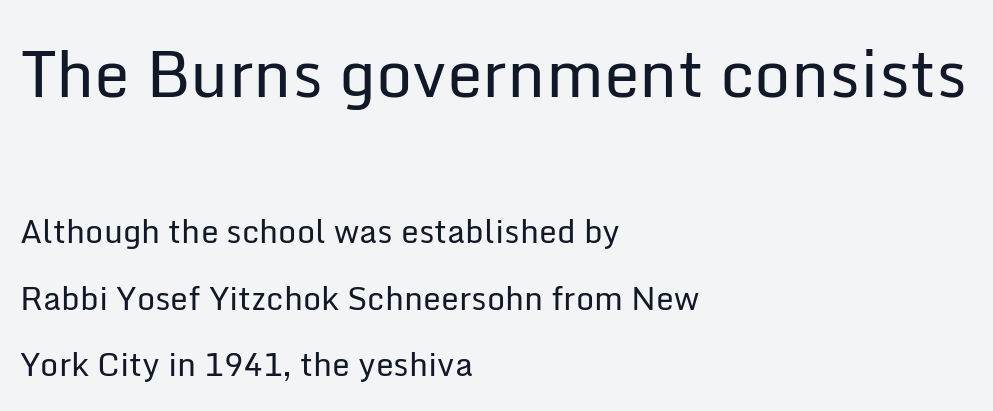
Q: Is the text bold? A: No.
Q: Is the text italic (slanted)? A: No, it is upright.
Q: Is the typeface a serif or a sans-serif typeface? A: Sans-serif.
Q: Is the text underlined? A: No.
Q: How is the paragraph aligned? A: Left-aligned.
Q: Is the spacing between letters normal or unusually wide? A: Normal.
Q: Is the spacing between lines tight, normal or loose? A: Loose.
Q: Which block of text is set in a larger size, the first (top) or the second (bottom)? A: The first (top) one.
Q: Width (condensed, normal, or wide)? A: Normal.
Q: Stroke contrast? A: Low.
Q: x-height? A: Medium.
Q: Monospaced? A: No.
